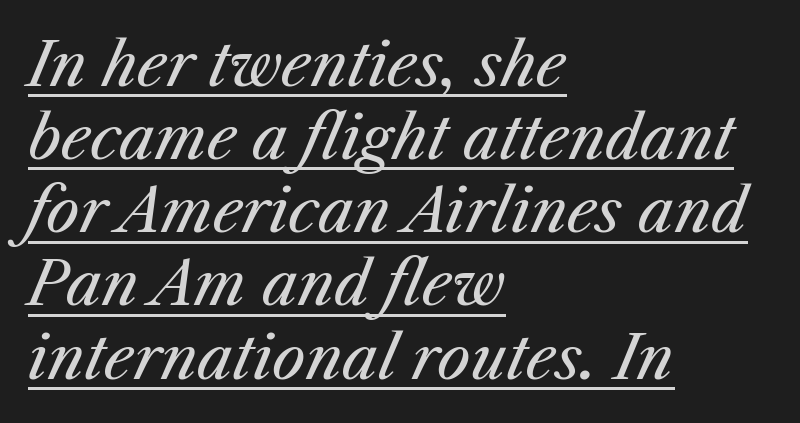
{"italic": "yes", "lean": "right", "slant_degrees": 25, "bold": "no", "weight": "regular", "width": "normal", "stroke_contrast": "medium", "x_height": "medium", "monospaced": "no", "underline": "yes", "align": "left", "line_spacing_ratio": 1.24, "letter_spacing": "normal", "letter_spacing_em": 0.0, "glyph_px": 59}
